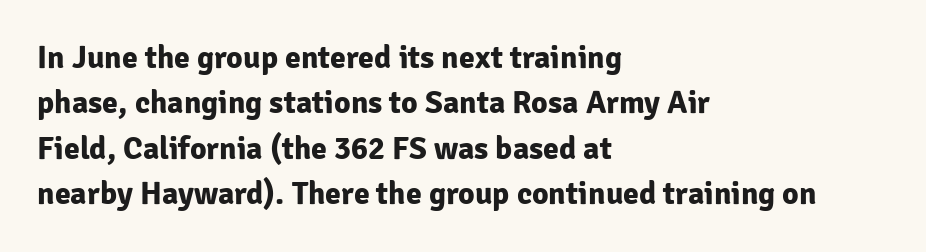
{"serif": "no", "italic": "no", "bold": "yes", "weight": "bold", "width": "normal", "stroke_contrast": "low", "x_height": "medium", "monospaced": "no", "underline": "no", "align": "left", "line_spacing": "normal", "line_spacing_ratio": 1.42, "letter_spacing": "normal", "letter_spacing_em": 0.0, "glyph_px": 32}
